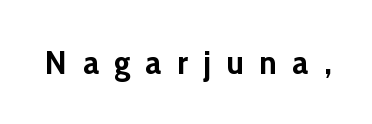
Grotesque or geometric, the face here clearly has no serifs. Character widths vary here, with narrow letters taking less room than wide ones. Lines of text with bare space underneath. Emphasis by weight is at full strength: bold.
